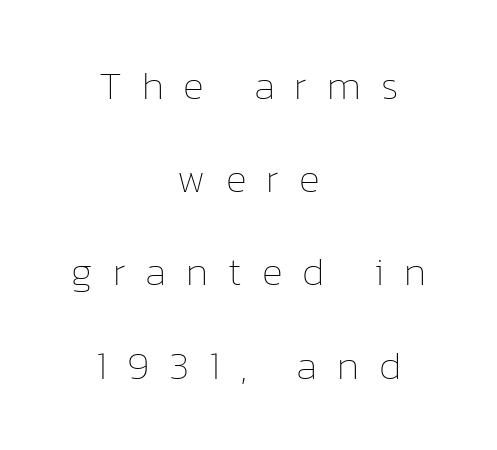
{"italic": "no", "bold": "no", "weight": "thin", "width": "normal", "stroke_contrast": "low", "x_height": "medium", "monospaced": "no", "underline": "no", "align": "center", "line_spacing": "loose", "line_spacing_ratio": 2.33, "letter_spacing": "wide", "letter_spacing_em": 0.5, "glyph_px": 40}
